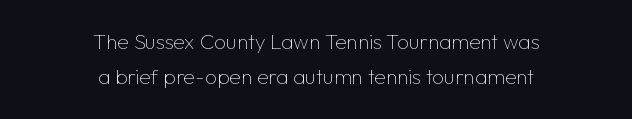
Stems here are at most as thick as an everyday book face. The rows are spaced the way most documents space them. A centered setting, common on invitations and titles, is used for this passage. Italic? Not at all — the glyphs are vertical. Observe the ordinary spacing: letters are neighbours, not strangers.
